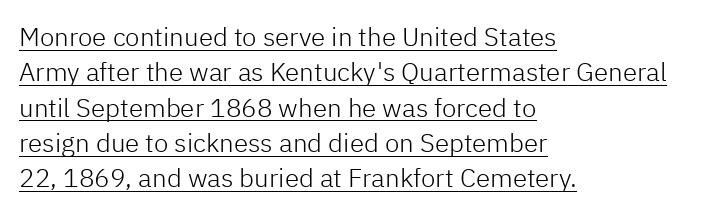
{"italic": "no", "bold": "no", "underline": "yes", "align": "left", "line_spacing": "normal", "line_spacing_ratio": 1.36, "letter_spacing": "normal", "letter_spacing_em": 0.0, "glyph_px": 26}
